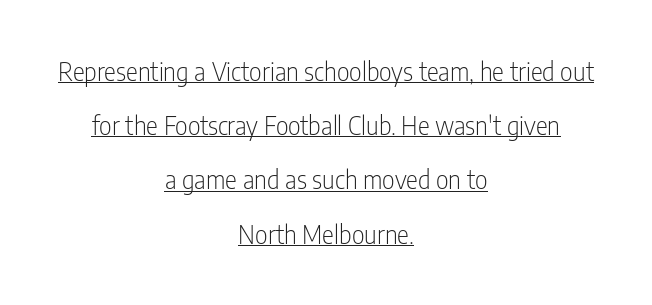
Leading: increased. The font's upright variant was chosen for this text. The weight would be labelled regular, book, light, or lighter still. The text block is weighted toward neither margin, spreading evenly from the middle. What decoration does the sample have? An underline.
